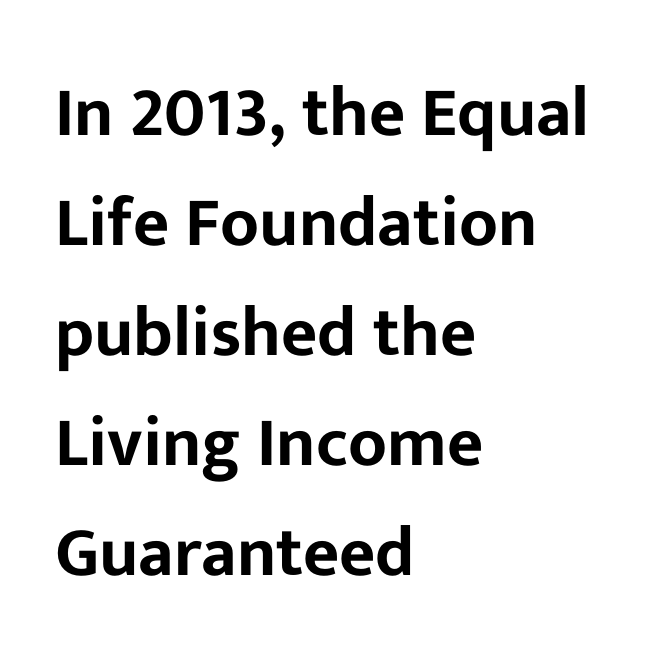
The image shows 70 px sans-serif type, upright; set left-aligned, normal line spacing (1.57x), normal letter spacing, not underlined; low stroke contrast and a medium x-height.
